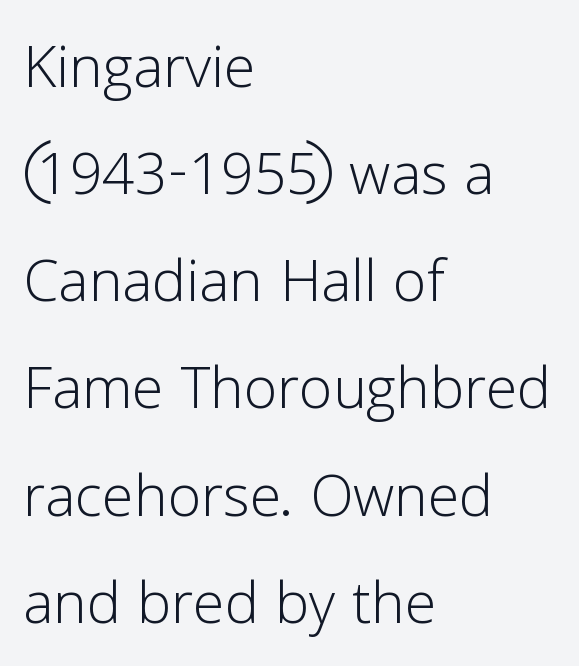
The image shows 76 px light sans-serif type, upright; set left-aligned, normal line spacing (1.41x), normal letter spacing, not underlined; low stroke contrast and a medium x-height.
